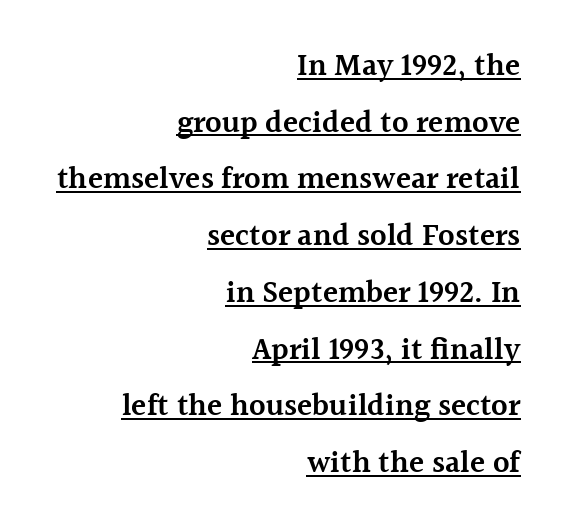
{"serif": "yes", "italic": "no", "bold": "semi", "weight": "semibold", "width": "normal", "x_height": "medium", "monospaced": "no", "underline": "yes", "align": "right", "line_spacing_ratio": 1.83, "letter_spacing": "normal", "letter_spacing_em": 0.0, "glyph_px": 31}
